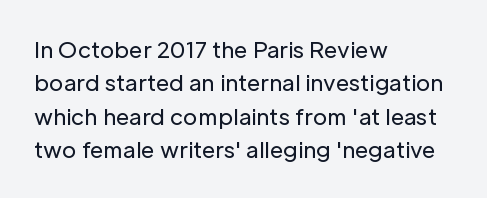
Q: Is the text bold? A: No.
Q: Is the text italic (slanted)? A: No, it is upright.
Q: Is the text underlined? A: No.
Q: How is the paragraph aligned? A: Left-aligned.
Q: Is the spacing between letters normal or unusually wide? A: Normal.
Q: Is the spacing between lines tight, normal or loose? A: Normal.
